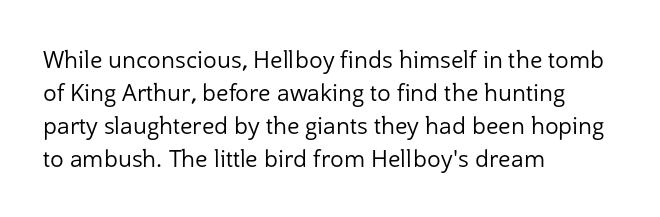
Q: Is the text bold? A: No.
Q: Is the text italic (slanted)? A: No, it is upright.
Q: Is the text underlined? A: No.
Q: How is the paragraph aligned? A: Left-aligned.
Q: Is the spacing between letters normal or unusually wide? A: Normal.
Q: Is the spacing between lines tight, normal or loose? A: Normal.
